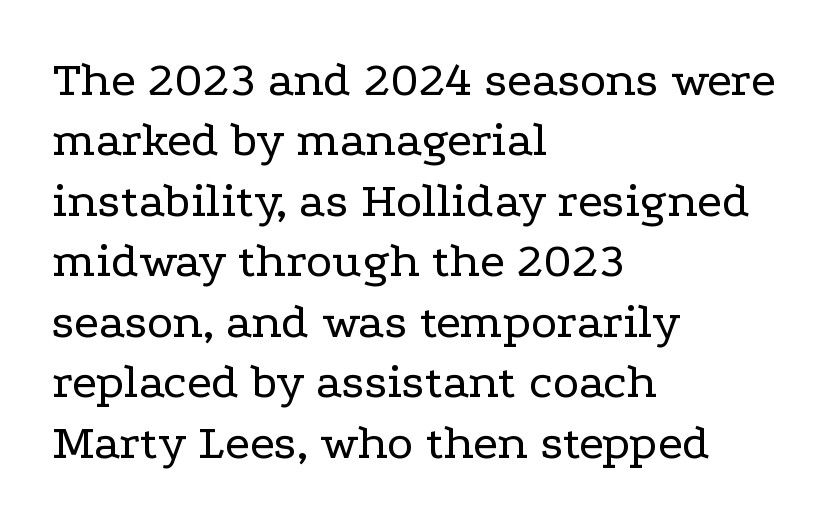
The image shows 50 px regular-weight, wide serif type, upright; set left-aligned, line spacing 1.21x, normal letter spacing, not underlined; low stroke contrast and a medium x-height.
